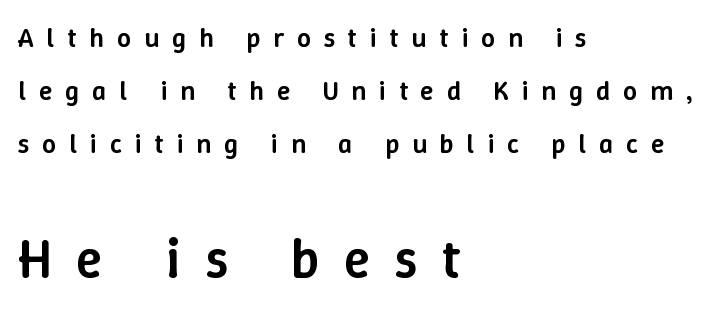
The image shows 55 px semibold type, upright; set left-aligned, line spacing 1.89x, unusually wide letter spacing (+0.45 em), not underlined; the second (bottom) block is 1.96x larger; low stroke contrast and a medium x-height.
